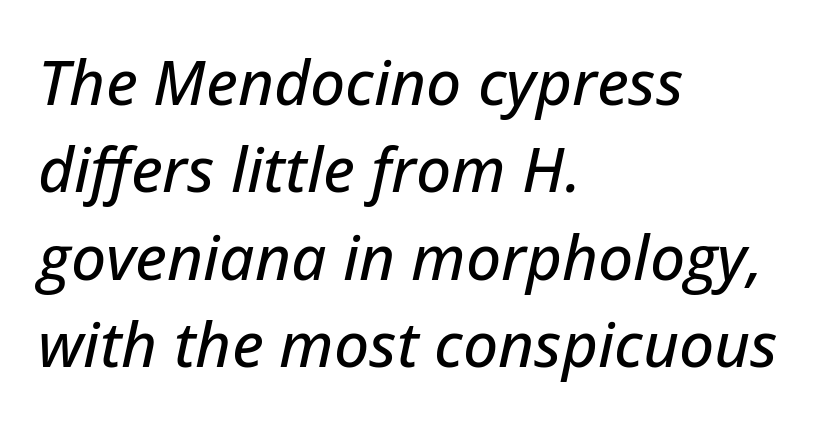
Compared with typical paragraphs, the rows here are spaced about the same. The passage shown is typed in a proportional face where columns would drift. An italicized treatment has been applied to the whole sample. Descenders are the only things crossing below the line. These lines keep a tight, regular rhythm from letter to letter. A student would call this left alignment; a typographer would say flush left, rag right.
